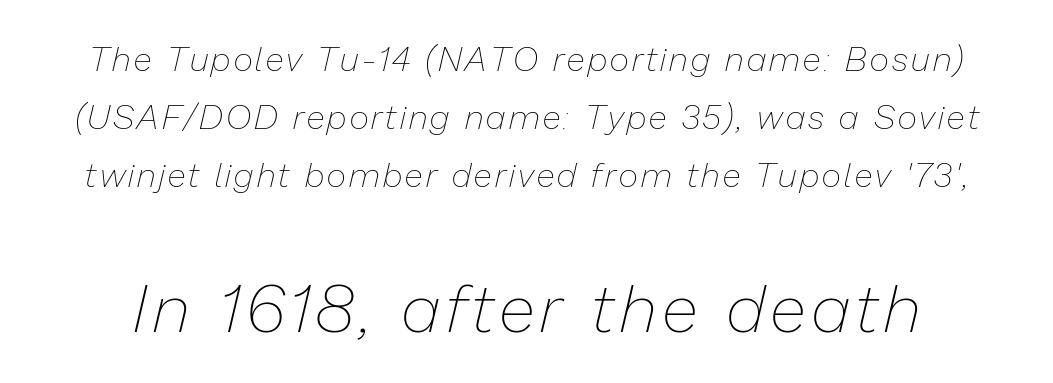
Heaviness? Minimal to ordinary, like unemphasized prose. The rendering applies a slant to the glyphs. If you measured baseline to baseline, you'd find a middling distance. Underline: absent.
